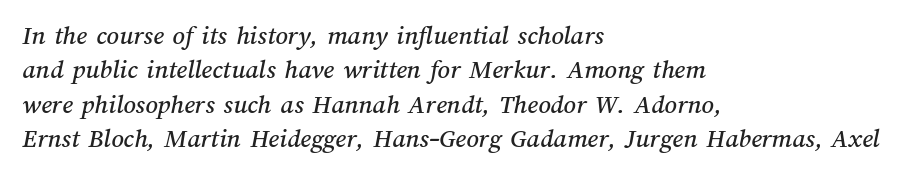
Q: Is the text underlined? A: No.
Q: How is the paragraph aligned? A: Left-aligned.
Q: Is the spacing between letters normal or unusually wide? A: Normal.
Q: Is the spacing between lines tight, normal or loose? A: Normal.
